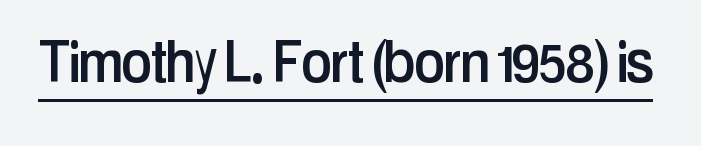
The image shows 69 px condensed sans-serif type, upright; set normal letter spacing, underlined; low stroke contrast and a medium x-height.
